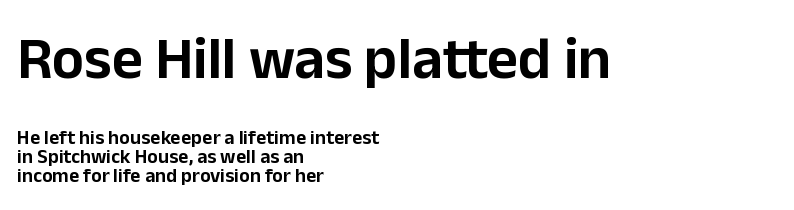
Does the type have serifs? No, each stem ends abruptly. The more generous point size was reserved for the upper chunk. This sample trades vertical openness for compactness between lines. Casual observation: everything's shoved over to the left.
